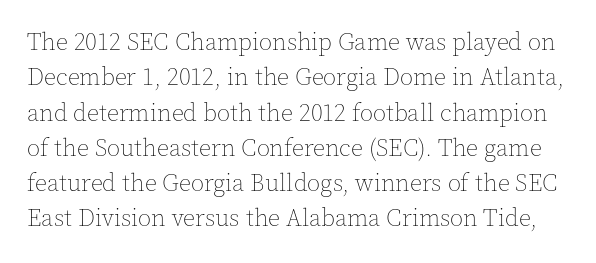
The image shows 24 px text type, upright; set normal line spacing (1.47x), normal letter spacing, not underlined.
